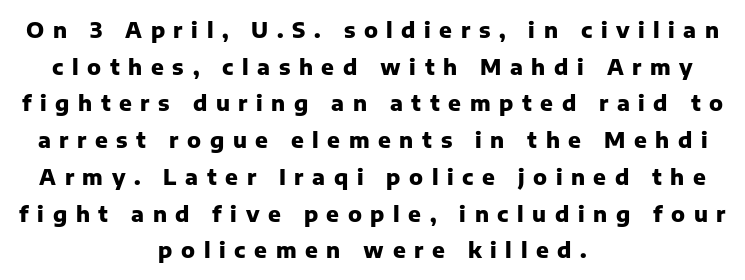
The letters are spread apart with noticeably loose tracking. This is heavy type, rendered in bold. Italic? Not at all — the glyphs are vertical. Bare-footed words on every line. Reading down the block, each line starts at a different indent, mirrored at its end.
